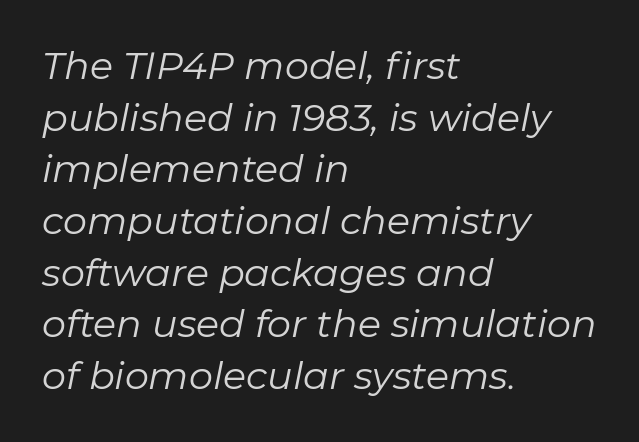
The image shows 38 px regular-weight type, italic (leaning right); set left-aligned, normal line spacing (1.36x), normal letter spacing, not underlined; low stroke contrast and a medium x-height.
